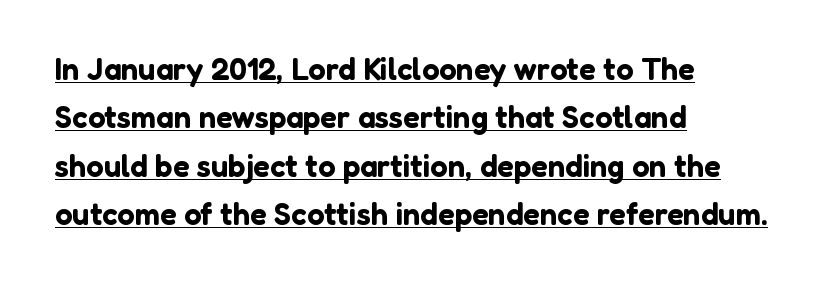
{"serif": "no", "italic": "no", "width": "normal", "stroke_contrast": "low", "x_height": "medium", "monospaced": "no", "underline": "yes", "align": "left", "line_spacing": "normal", "line_spacing_ratio": 1.56, "letter_spacing": "normal", "letter_spacing_em": 0.0, "glyph_px": 31}
